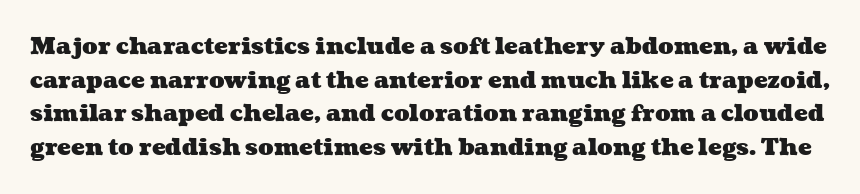
Students, this is bold: see how much ink each stroke carries. Each word holds together tightly as a unit, with standard inter-letter gaps. Bare-footed words on every line. The rendering uses a moderate line-height, typical for paragraphs.
